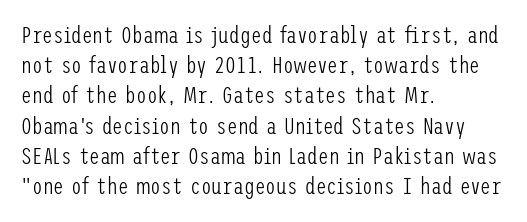
The weight would be labelled regular, book, light, or lighter still. Every stem runs plumb, perpendicular to the baseline. Descender tails drop into unmarked territory. One glance says typical: line gaps are just what's usual.
